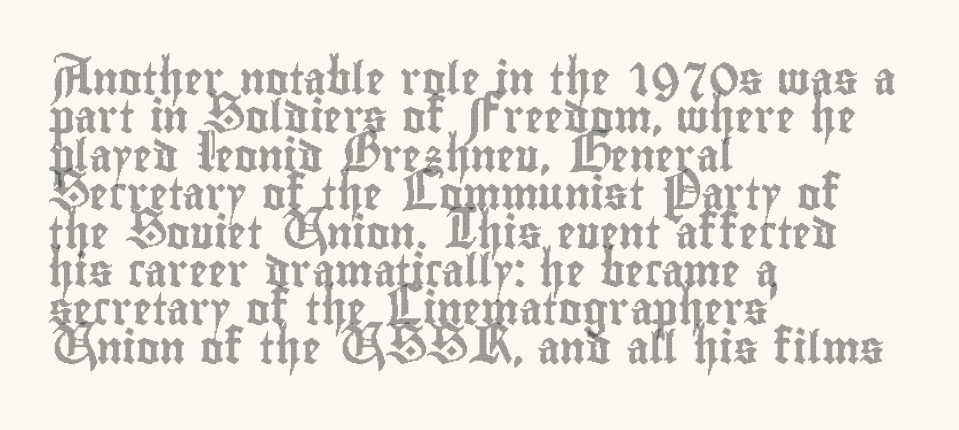
{"italic": "no", "width": "condensed", "x_height": "small", "monospaced": "no", "underline": "no", "align": "left", "line_spacing_ratio": 1.2, "letter_spacing": "normal", "letter_spacing_em": 0.0, "glyph_px": 32}
